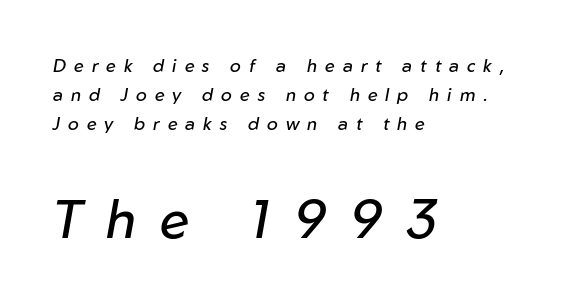
This is oblique type, the kind used for emphasis or titles. The zone under the glyphs is completely vacant. Leftover space on each line is placed entirely after the last word. This block has exactly the height ordinary leading produces. A quiet, ordinary-to-light weight characterises the typeface.
